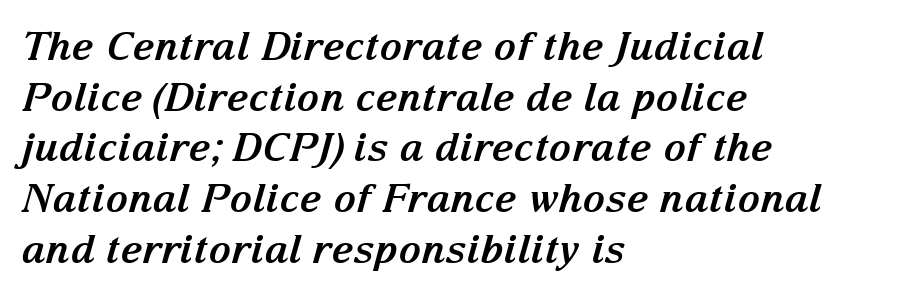
The designer went with a serif here, giving each stem small feet. Summary of weight: heavy, a full bold. A typesetter would call this leading conventional body-copy spacing. Each letter keeps its own natural width here, so spacing adapts to shape.
